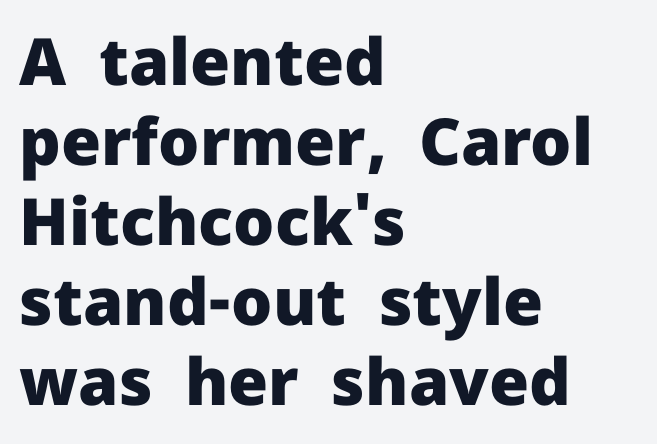
Q: Is the text bold? A: Yes.
Q: Is the text italic (slanted)? A: No, it is upright.
Q: Is the typeface a serif or a sans-serif typeface? A: Sans-serif.
Q: Is the text underlined? A: No.
Q: How is the paragraph aligned? A: Left-aligned.
Q: Is the spacing between letters normal or unusually wide? A: Normal.
Q: Width (condensed, normal, or wide)? A: Normal.
Q: Stroke contrast? A: Low.
Q: x-height? A: Medium.
Q: Monospaced? A: No.
